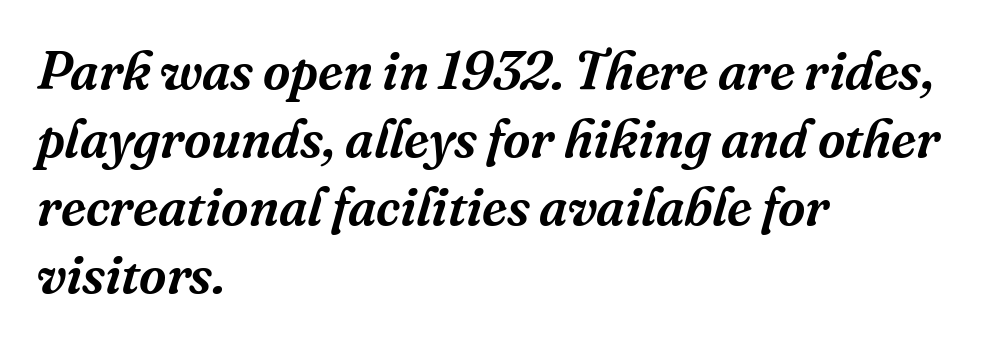
{"serif": "yes", "italic": "yes", "lean": "right", "slant_degrees": 16, "width": "normal", "stroke_contrast": "medium", "x_height": "medium", "monospaced": "no", "underline": "no", "align": "left", "line_spacing": "normal", "line_spacing_ratio": 1.28, "letter_spacing": "normal", "letter_spacing_em": 0.0, "glyph_px": 53}
